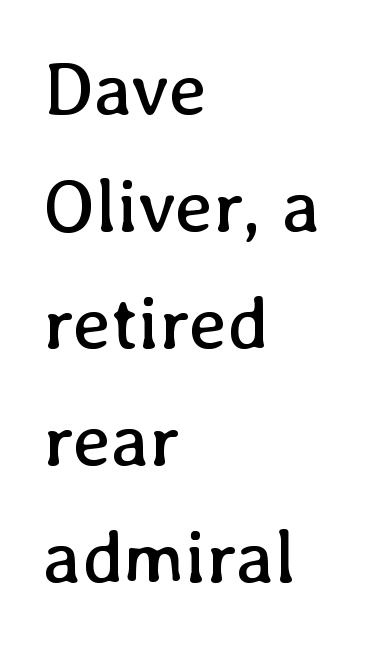
{"italic": "no", "bold": "no", "weight": "regular", "width": "normal", "stroke_contrast": "low", "x_height": "medium", "monospaced": "no", "underline": "no", "align": "left", "line_spacing": "normal", "line_spacing_ratio": 1.56, "letter_spacing": "normal", "letter_spacing_em": 0.0, "glyph_px": 75}
